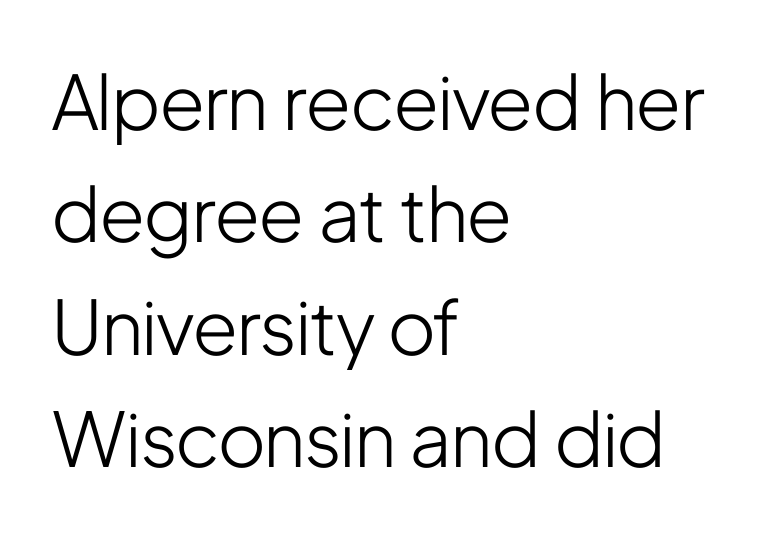
You could not count columns in this text — the font is proportionally spaced. This sample uses a sans-serif face. Regular leading. The space beneath each line is pristine and unruled. Compared with typical body copy, the letter spacing here is the same.
